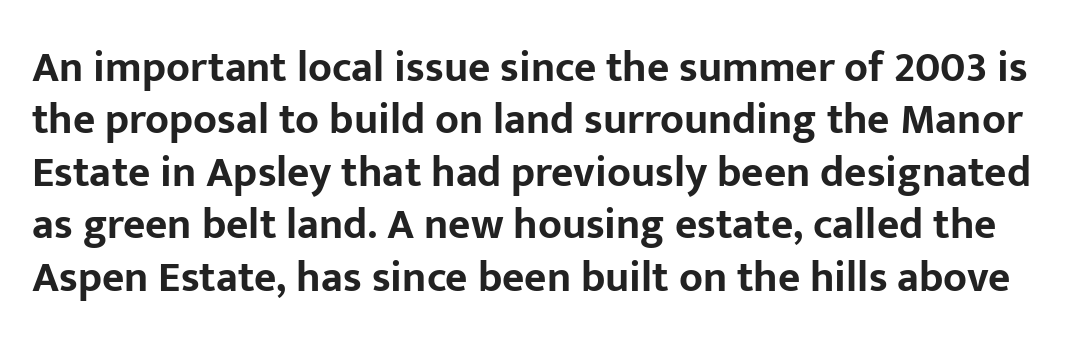
The specimen reads as upright at a glance. Its strokes are broad and dark, the hallmark of bold type. Each letter keeps its own natural width here, so spacing adapts to shape. What kind of face is this? One without serifs — a sans.
